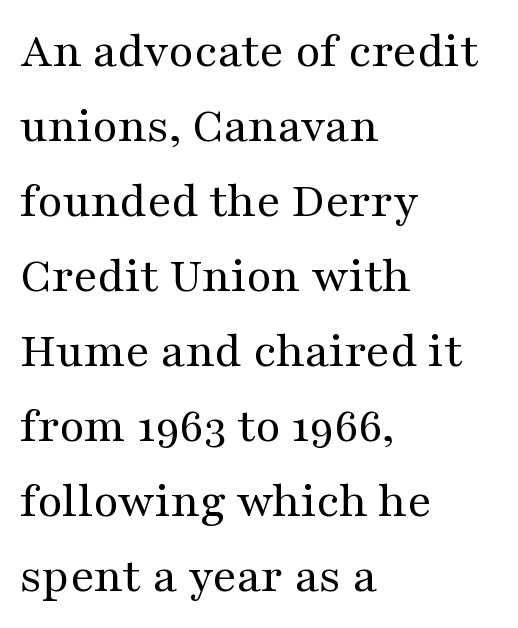
Q: Is the text bold? A: No.
Q: Is the text italic (slanted)? A: No, it is upright.
Q: Is the typeface a serif or a sans-serif typeface? A: Serif.
Q: Is the text underlined? A: No.
Q: How is the paragraph aligned? A: Left-aligned.
Q: Is the spacing between letters normal or unusually wide? A: Normal.
Q: Is the spacing between lines tight, normal or loose? A: Normal.
Q: Width (condensed, normal, or wide)? A: Wide.
Q: Stroke contrast? A: Medium.
Q: x-height? A: Medium.
Q: Monospaced? A: No.
